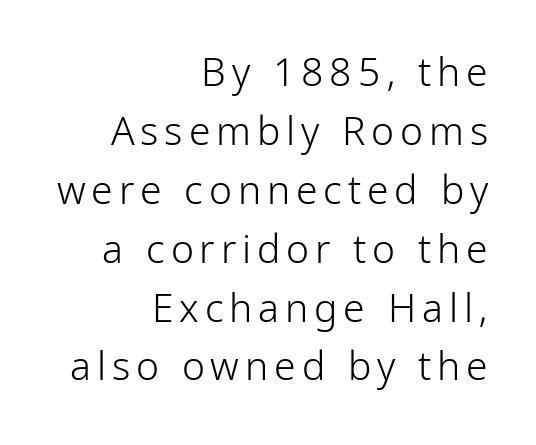
This rendering uses right alignment, leaving the left contour irregular. These lines are composed in type without serifs. Ascenders rise straight up at ninety degrees. Unmarked baselines from the first word to the last. These lines are rendered in a variable-pitch font. The characters are drawn with everyday or finer stroke widths.
